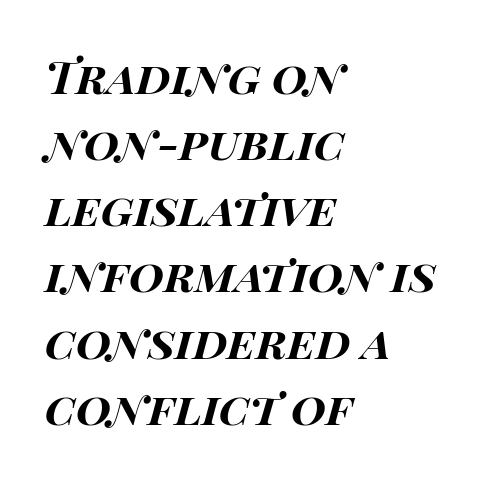
The image shows 45 px bold, wide type, italic (leaning right); set left-aligned, normal line spacing (1.47x), normal letter spacing, not underlined; high stroke contrast and a large x-height.
